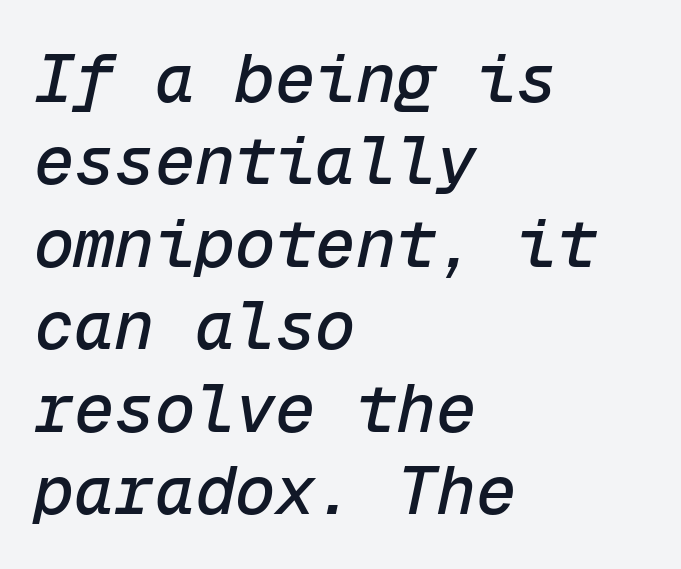
Q: Is the text italic (slanted)? A: Yes, it leans right by about 12 degrees.
Q: Is the text underlined? A: No.
Q: How is the paragraph aligned? A: Left-aligned.
Q: Is the spacing between letters normal or unusually wide? A: Normal.
Q: Width (condensed, normal, or wide)? A: Normal.
Q: Stroke contrast? A: Low.
Q: x-height? A: Medium.
Q: Monospaced? A: Yes.
